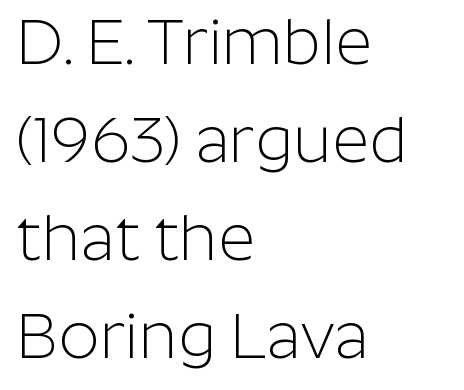
{"serif": "no", "italic": "no", "bold": "no", "weight": "light", "width": "normal", "stroke_contrast": "low", "x_height": "medium", "monospaced": "no", "underline": "no", "align": "left", "line_spacing": "normal", "line_spacing_ratio": 1.53, "letter_spacing": "normal", "letter_spacing_em": 0.0, "glyph_px": 64}
